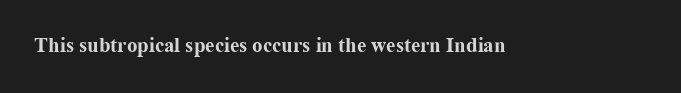
The image shows 21 px bold type, upright; set normal letter spacing, not underlined.
